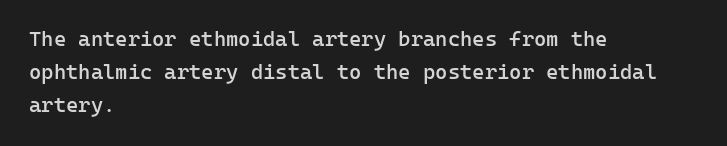
You could call the tracking neutral — neither tight nor loose. Which margin do the lines hug? The left one — the right edge is uneven. Regarding leading, the lines here are spaced in the standard way. Does the weight exceed regular? Yes, but only to semibold. The glyphs are unaccompanied by any horizontal stroke below them.
